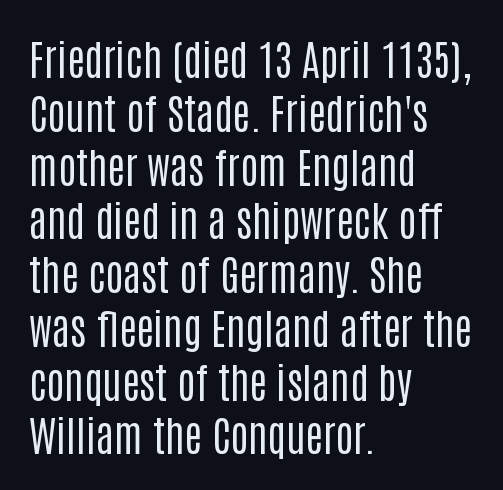
Think standard paragraph weight, or any step lighter than that. You can tell it's not italic because the verticals are truly vertical. Nobody touched the tracking dial on this one. The passage is arranged the way most books set body copy — flush left. Type style note: lacks serifs.
